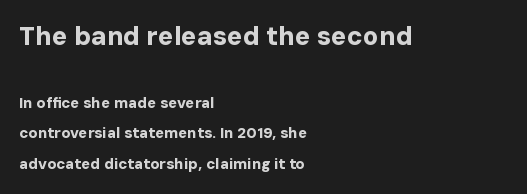
{"italic": "no", "bold": "yes", "underline": "no", "align": "left", "line_spacing": "loose", "line_spacing_ratio": 2.04, "letter_spacing": "normal", "letter_spacing_em": 0.0, "larger_block": "first", "size_ratio": 1.73, "glyph_px": 26}
